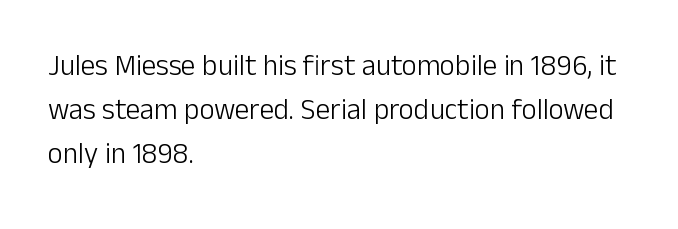
{"serif": "no", "italic": "no", "bold": "no", "weight": "light", "width": "normal", "stroke_contrast": "low", "x_height": "medium", "monospaced": "no", "underline": "no", "align": "left", "line_spacing": "normal", "line_spacing_ratio": 1.51, "letter_spacing": "normal", "letter_spacing_em": 0.0, "glyph_px": 29}
